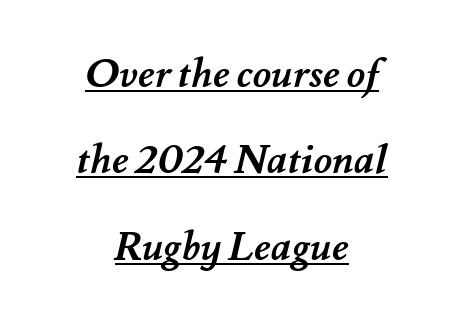
The image shows 40 px semibold type; set centered, loose line spacing (2.16x), normal letter spacing, underlined; medium stroke contrast and a small x-height.
